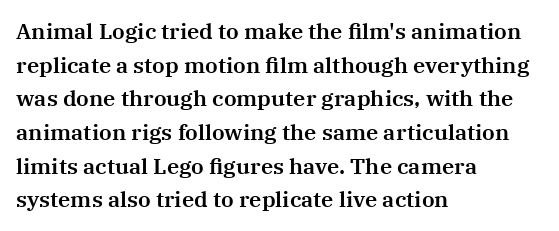
{"italic": "no", "underline": "no", "align": "left", "line_spacing": "normal", "line_spacing_ratio": 1.53, "letter_spacing": "normal", "letter_spacing_em": 0.0, "glyph_px": 22}
